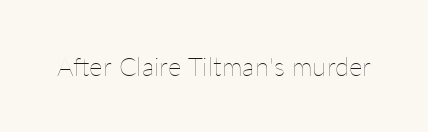
Q: Is the text bold? A: No.
Q: Is the text italic (slanted)? A: No, it is upright.
Q: Is the text underlined? A: No.
Q: Is the spacing between letters normal or unusually wide? A: Normal.
